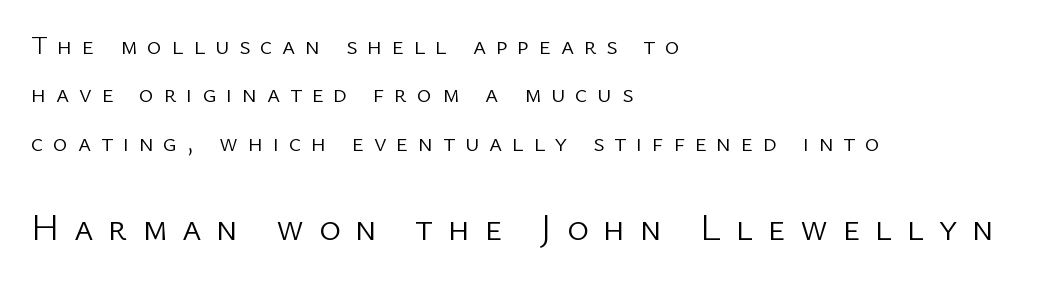
These glyphs show unthickened strokes, regular width or finer. A typesetter would call this proportional, since set widths differ per character. Substantial extra tracking has been applied to these lines. A typesetter would label this face a sans.
